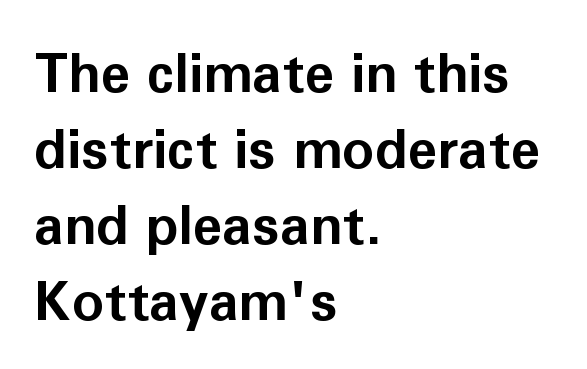
{"serif": "no", "italic": "no", "bold": "yes", "weight": "bold", "width": "normal", "stroke_contrast": "low", "x_height": "medium", "monospaced": "no", "underline": "no", "align": "left", "line_spacing": "normal", "line_spacing_ratio": 1.41, "letter_spacing": "normal", "letter_spacing_em": 0.0, "glyph_px": 54}
